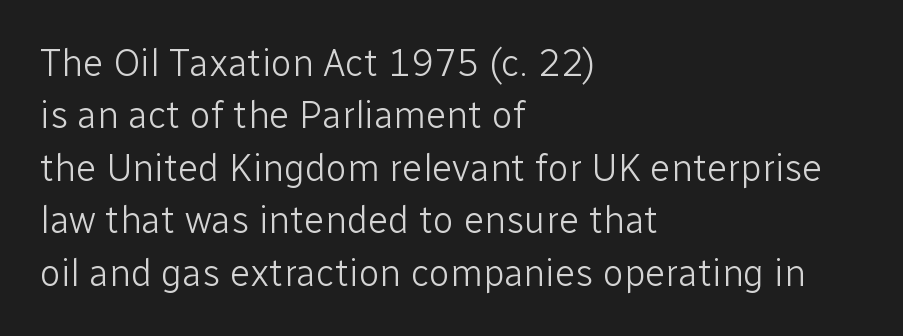
The image shows 38 px light sans-serif type, upright; set left-aligned, normal line spacing (1.38x), normal letter spacing, not underlined; low stroke contrast and a medium x-height.
